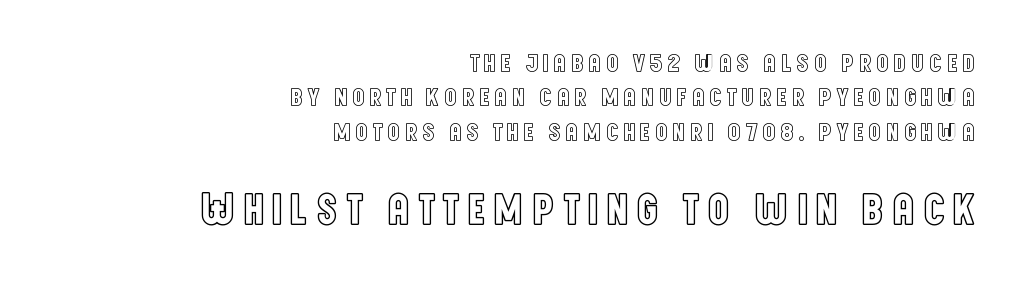
The image shows 45 px condensed type, upright; set right-aligned, normal line spacing (1.32x), not underlined; the second (bottom) block is 1.73x larger; a large x-height.
